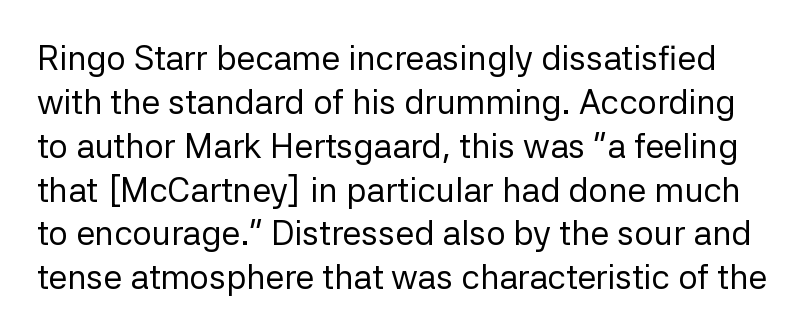
The image shows 34 px regular-weight sans-serif type, upright; set normal line spacing (1.29x), normal letter spacing, not underlined; low stroke contrast and a medium x-height.
